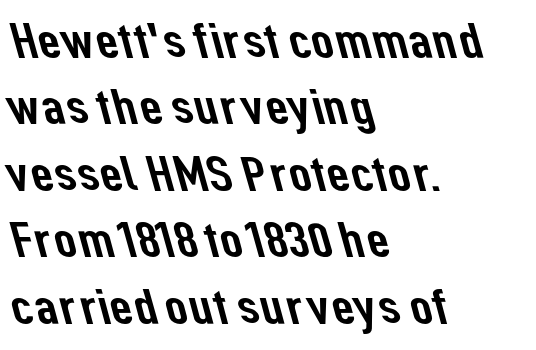
The image shows 50 px sans-serif type; set left-aligned, normal line spacing (1.33x), normal letter spacing, not underlined; low stroke contrast and a medium x-height.
